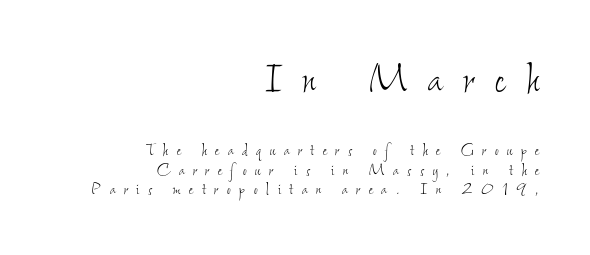
{"bold": "no", "weight": "thin", "width": "condensed", "stroke_contrast": "low", "x_height": "small", "monospaced": "no", "underline": "no", "align": "right", "line_spacing": "tight", "line_spacing_ratio": 0.97, "letter_spacing": "wide", "letter_spacing_em": 0.43, "larger_block": "first", "size_ratio": 2.5, "glyph_px": 50}
